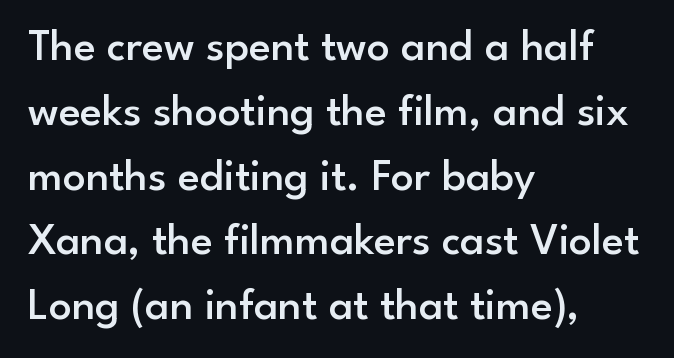
Q: Is the text bold? A: Semi-bold.
Q: Is the text italic (slanted)? A: No, it is upright.
Q: Is the typeface a serif or a sans-serif typeface? A: Sans-serif.
Q: Is the text underlined? A: No.
Q: How is the paragraph aligned? A: Left-aligned.
Q: Is the spacing between letters normal or unusually wide? A: Normal.
Q: Is the spacing between lines tight, normal or loose? A: Normal.
Q: Width (condensed, normal, or wide)? A: Normal.
Q: Stroke contrast? A: Low.
Q: x-height? A: Small.
Q: Monospaced? A: No.
